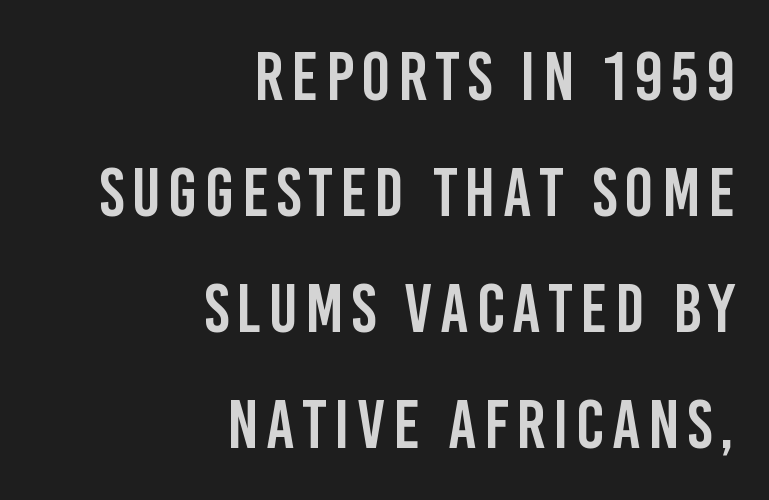
{"serif": "no", "italic": "no", "width": "condensed", "stroke_contrast": "low", "x_height": "large", "monospaced": "no", "underline": "no", "align": "right", "line_spacing": "normal", "line_spacing_ratio": 1.68, "glyph_px": 69}
